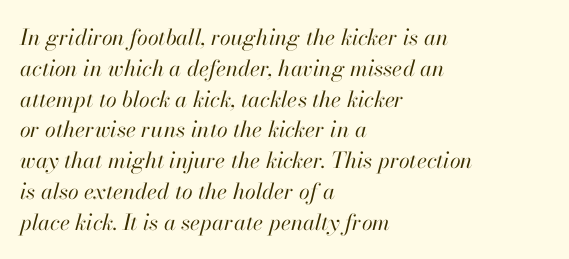
{"italic": "yes", "lean": "right", "slant_degrees": 13, "bold": "no", "underline": "no", "align": "left", "line_spacing": "normal", "line_spacing_ratio": 1.4, "letter_spacing": "normal", "letter_spacing_em": 0.0, "glyph_px": 22}
